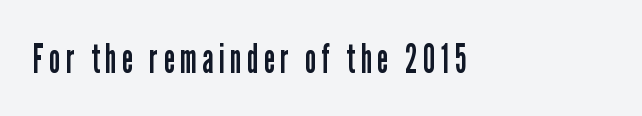
{"serif": "no", "italic": "no", "bold": "no", "weight": "regular", "width": "condensed", "stroke_contrast": "low", "x_height": "medium", "monospaced": "no", "underline": "no", "glyph_px": 41}
